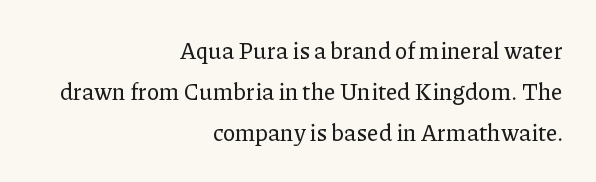
Here the glyphs are tracked normally, forming tight word shapes. Quick note: not italic, upright. Line ends are locked; line starts wander. The zone under the glyphs is completely vacant.
